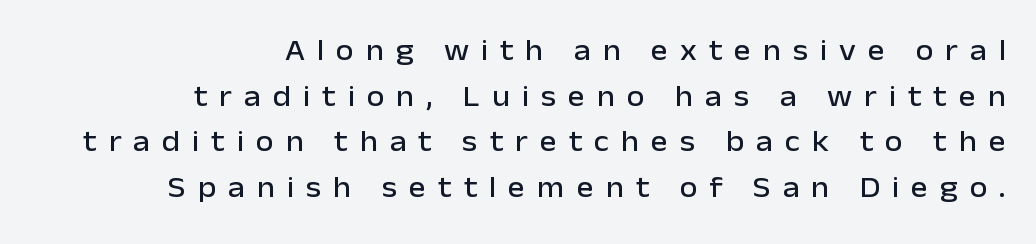
Q: Is the text italic (slanted)? A: No, it is upright.
Q: Is the typeface a serif or a sans-serif typeface? A: Sans-serif.
Q: Is the text underlined? A: No.
Q: How is the paragraph aligned? A: Right-aligned.
Q: Is the spacing between letters normal or unusually wide? A: Unusually wide.
Q: Is the spacing between lines tight, normal or loose? A: Normal.
Q: Width (condensed, normal, or wide)? A: Normal.
Q: Stroke contrast? A: Low.
Q: x-height? A: Medium.
Q: Monospaced? A: No.
